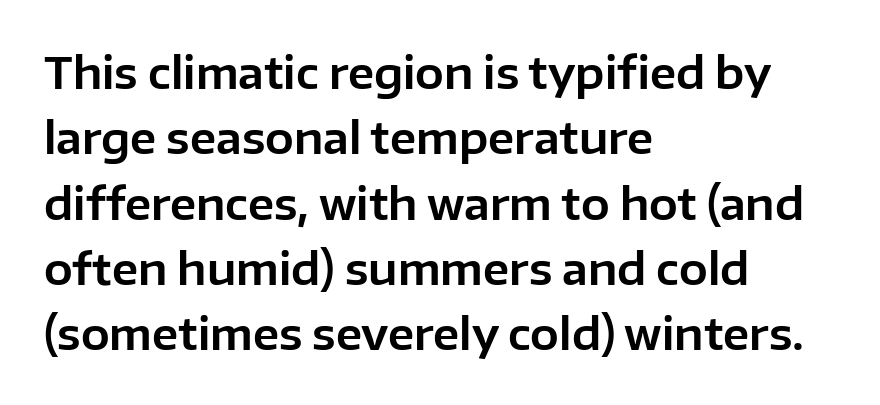
The zone under the glyphs is completely vacant. A typesetter would call this proportional, since set widths differ per character. These lines keep a tight, regular rhythm from letter to letter. Honestly, the row spacing looks completely unremarkable.
